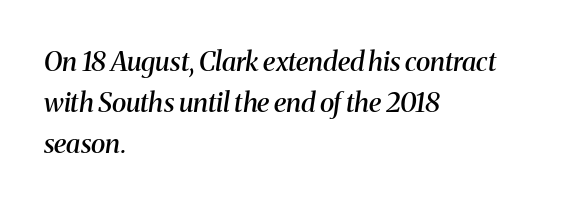
The image shows 27 px text type, italic (leaning right); set left-aligned, normal line spacing (1.52x), normal letter spacing, not underlined.
